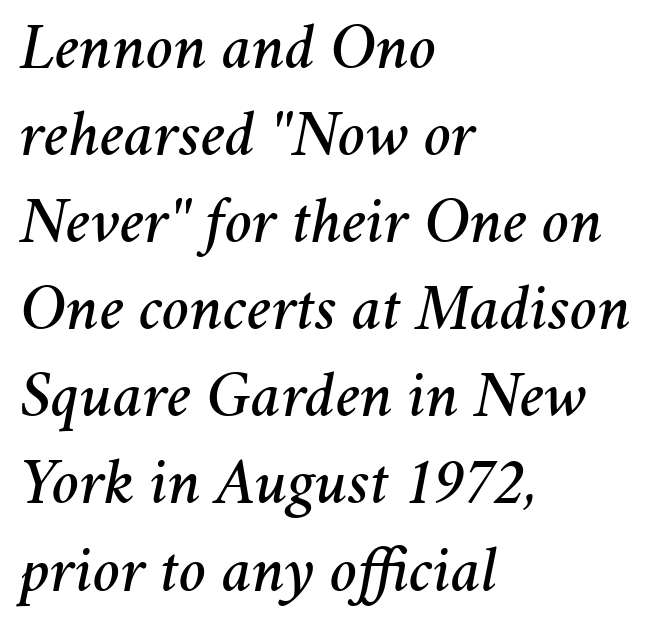
The image shows 65 px text type, italic (leaning right); set left-aligned, normal line spacing (1.34x), normal letter spacing, not underlined; medium stroke contrast and a medium x-height.
